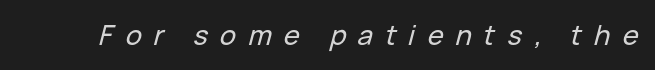
{"italic": "yes", "lean": "right", "slant_degrees": 15, "underline": "no", "letter_spacing": "wide", "letter_spacing_em": 0.45, "glyph_px": 27}
